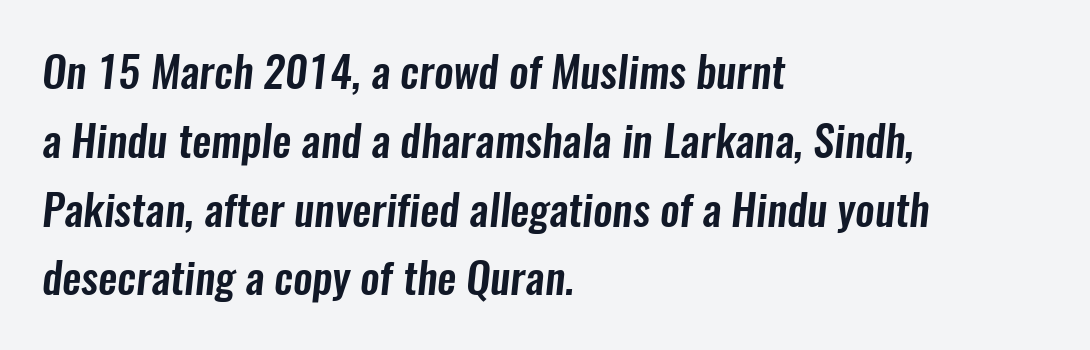
{"serif": "no", "width": "condensed", "stroke_contrast": "low", "x_height": "medium", "monospaced": "no", "underline": "no", "align": "left", "line_spacing": "normal", "line_spacing_ratio": 1.6, "letter_spacing": "normal", "letter_spacing_em": 0.0, "glyph_px": 43}
